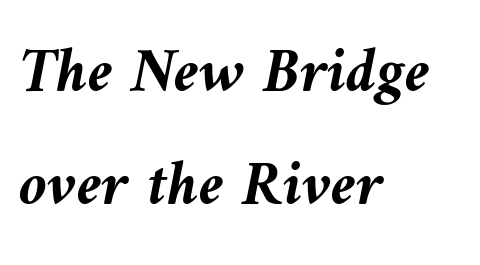
Note the varied advance widths — an 'i' is clearly narrower than an 'm'. Each row of text sits above clean, open space. This sample is left-justified, so line endings fall wherever the words run out. When letters slant like this, we call the style italic. Short note: letters normally spaced.
